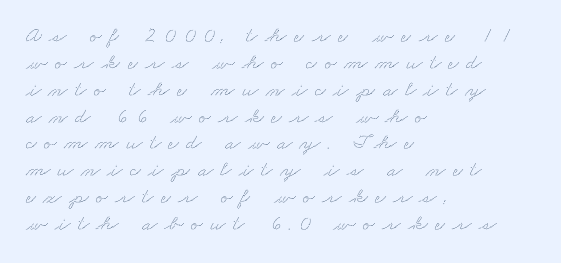
Q: Is the text underlined? A: No.
Q: How is the paragraph aligned? A: Left-aligned.
Q: Is the spacing between letters normal or unusually wide? A: Unusually wide.
